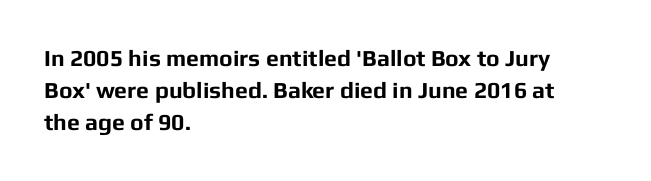
Q: Is the text bold? A: Yes.
Q: Is the text italic (slanted)? A: No, it is upright.
Q: Is the text underlined? A: No.
Q: How is the paragraph aligned? A: Left-aligned.
Q: Is the spacing between letters normal or unusually wide? A: Normal.
Q: Is the spacing between lines tight, normal or loose? A: Normal.
